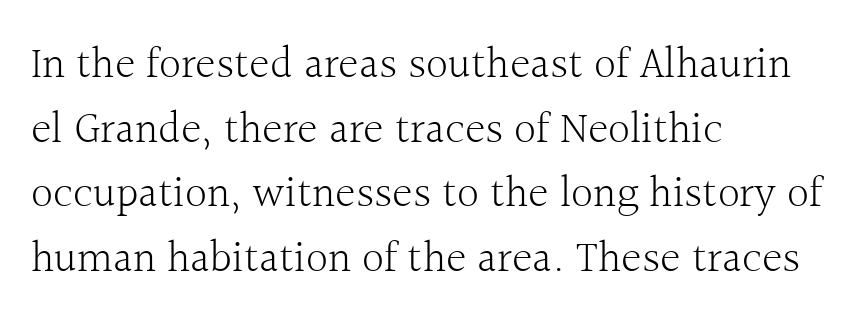
The image shows 44 px light serif type, upright; set left-aligned, normal line spacing (1.47x), normal letter spacing, not underlined; a medium x-height.
